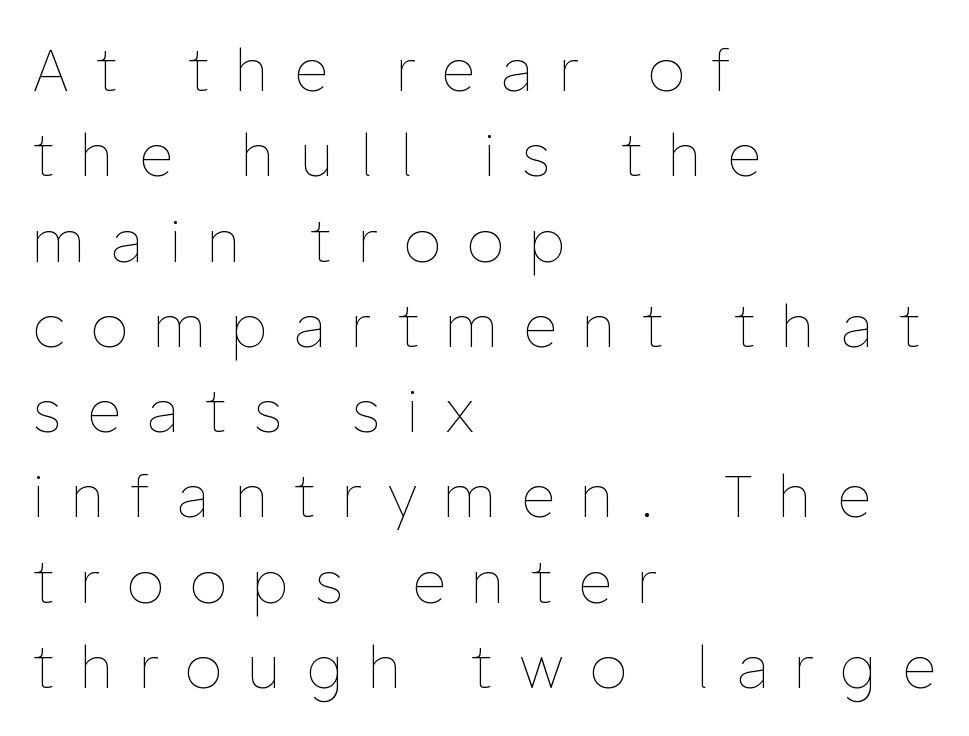
{"italic": "no", "bold": "no", "weight": "thin", "width": "normal", "stroke_contrast": "low", "x_height": "medium", "monospaced": "no", "underline": "no", "align": "left", "line_spacing": "normal", "line_spacing_ratio": 1.47, "letter_spacing": "wide", "letter_spacing_em": 0.47, "glyph_px": 58}
